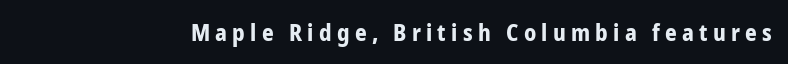
The image shows 23 px bold type, upright; set unusually wide letter spacing (+0.23 em), not underlined.
